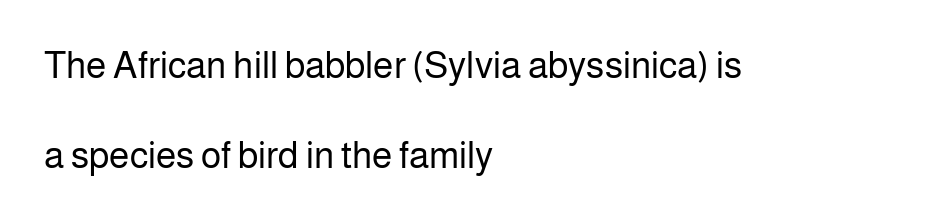
Q: Is the text bold? A: No.
Q: Is the text italic (slanted)? A: No, it is upright.
Q: Is the typeface a serif or a sans-serif typeface? A: Sans-serif.
Q: Is the text underlined? A: No.
Q: How is the paragraph aligned? A: Left-aligned.
Q: Is the spacing between letters normal or unusually wide? A: Normal.
Q: Is the spacing between lines tight, normal or loose? A: Loose.
Q: Width (condensed, normal, or wide)? A: Normal.
Q: Stroke contrast? A: Low.
Q: x-height? A: Medium.
Q: Monospaced? A: No.
